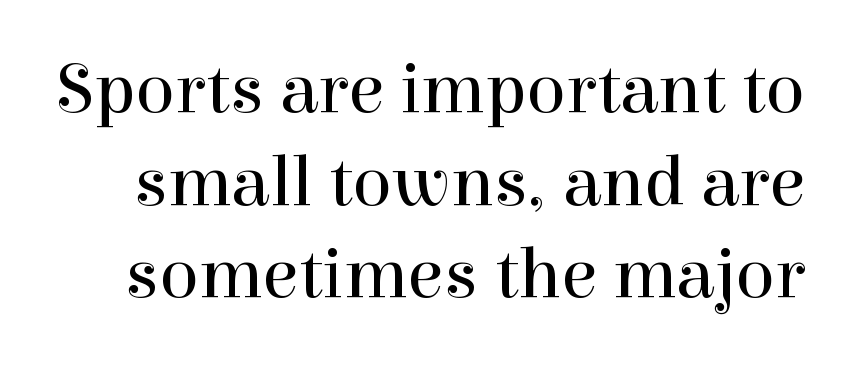
{"serif": "yes", "italic": "no", "bold": "no", "weight": "regular", "width": "normal", "stroke_contrast": "high", "x_height": "medium", "monospaced": "no", "underline": "no", "line_spacing": "normal", "line_spacing_ratio": 1.27, "letter_spacing": "normal", "letter_spacing_em": 0.0, "glyph_px": 73}
